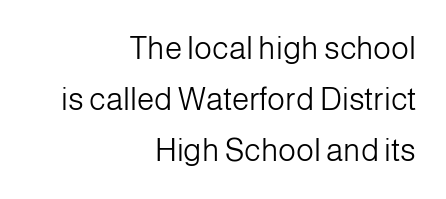
Q: Is the text bold? A: No.
Q: Is the text italic (slanted)? A: No, it is upright.
Q: Is the typeface a serif or a sans-serif typeface? A: Sans-serif.
Q: Is the text underlined? A: No.
Q: How is the paragraph aligned? A: Right-aligned.
Q: Is the spacing between letters normal or unusually wide? A: Normal.
Q: Is the spacing between lines tight, normal or loose? A: Normal.
Q: Width (condensed, normal, or wide)? A: Normal.
Q: Stroke contrast? A: Low.
Q: x-height? A: Medium.
Q: Monospaced? A: No.
